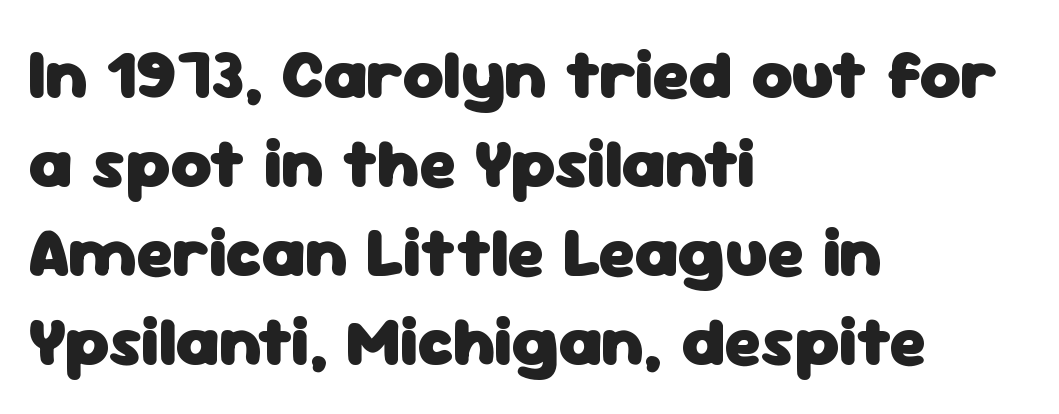
Q: Is the text bold? A: Yes.
Q: Is the text italic (slanted)? A: No, it is upright.
Q: Is the typeface a serif or a sans-serif typeface? A: Sans-serif.
Q: Is the text underlined? A: No.
Q: How is the paragraph aligned? A: Left-aligned.
Q: Is the spacing between letters normal or unusually wide? A: Normal.
Q: Is the spacing between lines tight, normal or loose? A: Normal.
Q: Width (condensed, normal, or wide)? A: Normal.
Q: Stroke contrast? A: Low.
Q: x-height? A: Medium.
Q: Monospaced? A: No.
